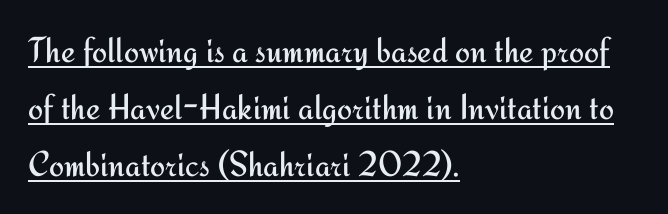
The image shows 36 px regular-weight sans-serif type, upright; set left-aligned, normal line spacing (1.59x), normal letter spacing, underlined; medium stroke contrast and a small x-height.
